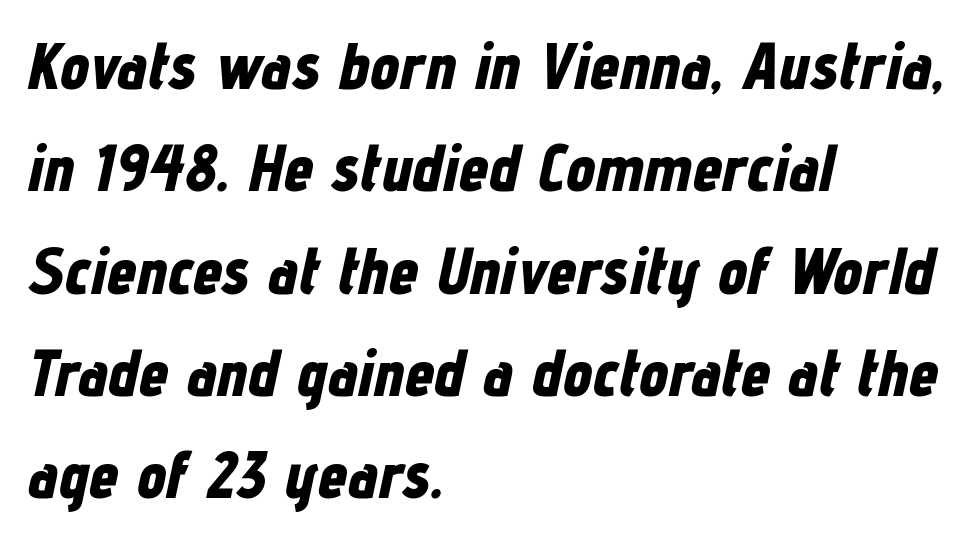
Q: Is the text bold? A: Yes.
Q: Is the text italic (slanted)? A: Yes, it leans right by about 12 degrees.
Q: Is the text underlined? A: No.
Q: How is the paragraph aligned? A: Left-aligned.
Q: Is the spacing between letters normal or unusually wide? A: Normal.
Q: Is the spacing between lines tight, normal or loose? A: Normal.
Q: Width (condensed, normal, or wide)? A: Condensed.
Q: Stroke contrast? A: Low.
Q: x-height? A: Medium.
Q: Monospaced? A: No.
